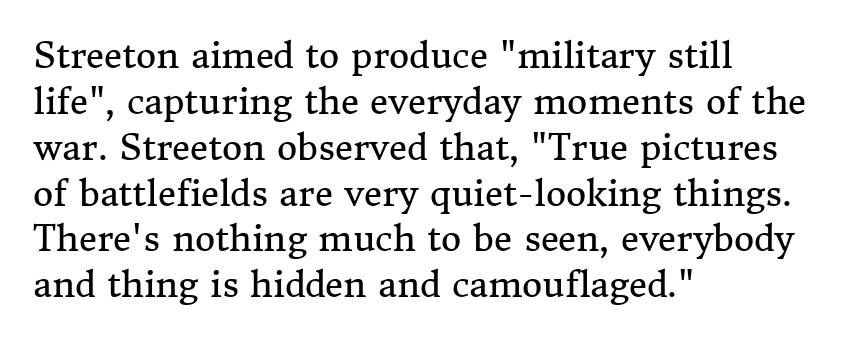
The image shows 35 px regular-weight serif type, upright; set left-aligned, normal line spacing (1.31x), normal letter spacing, not underlined; medium stroke contrast and a medium x-height.
